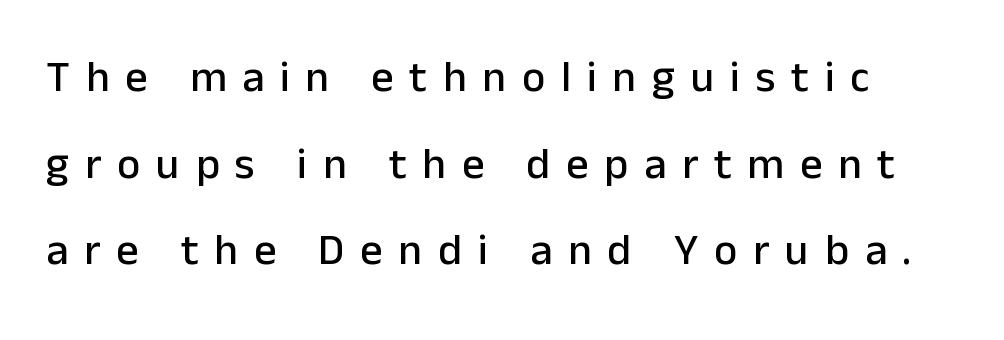
The image shows 44 px sans-serif type, upright; set loose line spacing (1.97x), unusually wide letter spacing (+0.36 em), not underlined; low stroke contrast and a medium x-height.
